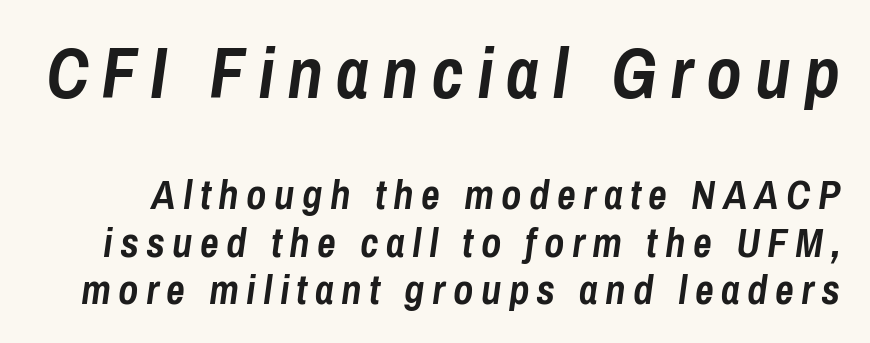
Visually, the top section dominates because its glyphs are scaled up. The font is running at its bold setting. In terms of posture, this sample is oblique. Line spacing here is tight. The space beneath each line is pristine and unruled. This sample has the flowing, uneven cadence of proportional lettering.
